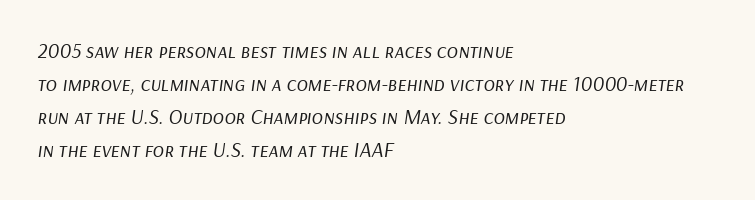
Q: Is the text bold? A: No.
Q: Is the text italic (slanted)? A: Yes, it leans right by about 9 degrees.
Q: Is the text underlined? A: No.
Q: How is the paragraph aligned? A: Left-aligned.
Q: Is the spacing between letters normal or unusually wide? A: Normal.
Q: Is the spacing between lines tight, normal or loose? A: Normal.
